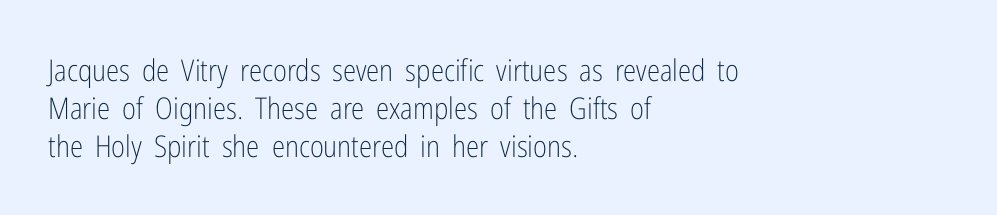
Q: Is the text bold? A: No.
Q: Is the text italic (slanted)? A: No, it is upright.
Q: Is the typeface a serif or a sans-serif typeface? A: Sans-serif.
Q: Is the text underlined? A: No.
Q: How is the paragraph aligned? A: Left-aligned.
Q: Is the spacing between letters normal or unusually wide? A: Normal.
Q: Is the spacing between lines tight, normal or loose? A: Normal.
Q: Width (condensed, normal, or wide)? A: Condensed.
Q: Stroke contrast? A: Low.
Q: x-height? A: Medium.
Q: Monospaced? A: No.
